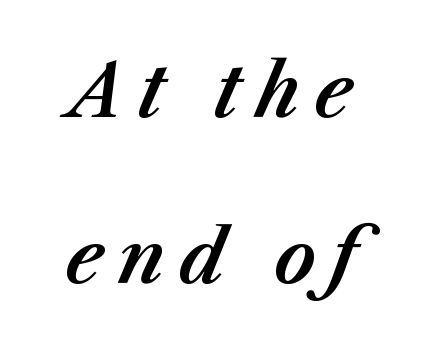
Q: Is the text italic (slanted)? A: Yes, it leans right by about 23 degrees.
Q: Is the text underlined? A: No.
Q: Is the spacing between lines tight, normal or loose? A: Loose.
Q: Width (condensed, normal, or wide)? A: Normal.
Q: Stroke contrast? A: Medium.
Q: x-height? A: Medium.
Q: Monospaced? A: No.
